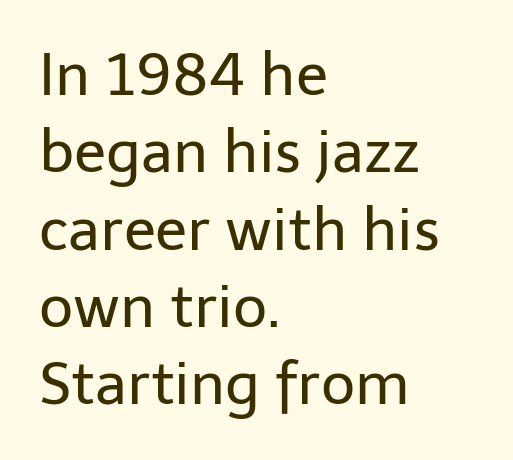
{"serif": "no", "italic": "no", "bold": "no", "weight": "regular", "width": "normal", "stroke_contrast": "low", "x_height": "medium", "monospaced": "no", "underline": "no", "align": "left", "line_spacing": "normal", "line_spacing_ratio": 1.31, "letter_spacing": "normal", "letter_spacing_em": 0.0, "glyph_px": 59}
